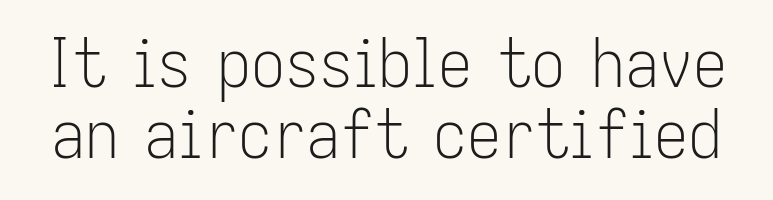
Underline: absent. Baseline-to-baseline distance is barely more than the letter height. This sample has the flowing, uneven cadence of proportional lettering. Notice how the stems are strictly vertical — no italics here. The typeface has the unassuming heft of standard copy or less. No extra tracking has been applied to these lines.
